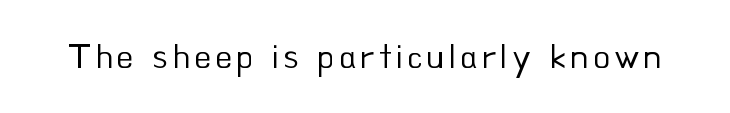
The type family on display is of the sans-serif kind. No italicization has been applied; the sample stays upright. Glance below the letters and you will spot only blank space. Here the designer chose a conventional face with non-uniform glyph widths. Stems here are at most as thick as an everyday book face.
